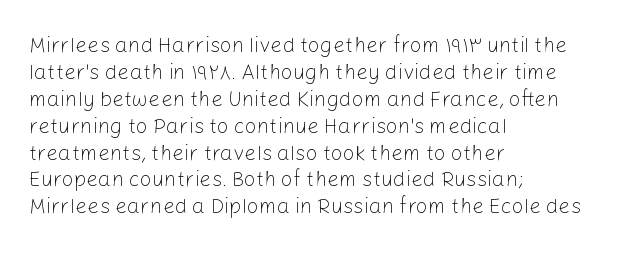
Q: Is the text bold? A: No.
Q: Is the text italic (slanted)? A: No, it is upright.
Q: Is the text underlined? A: No.
Q: How is the paragraph aligned? A: Left-aligned.
Q: Is the spacing between letters normal or unusually wide? A: Normal.
Q: Is the spacing between lines tight, normal or loose? A: Normal.
